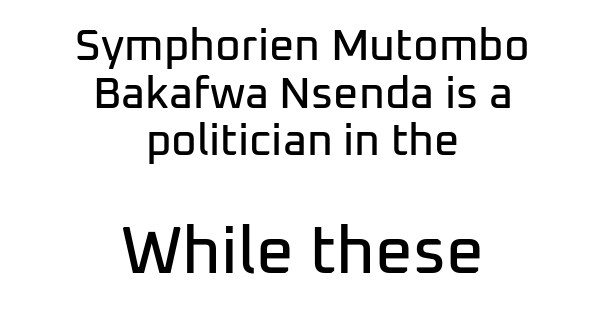
Q: Is the text italic (slanted)? A: No, it is upright.
Q: Is the typeface a serif or a sans-serif typeface? A: Sans-serif.
Q: Is the text underlined? A: No.
Q: How is the paragraph aligned? A: Centered.
Q: Is the spacing between letters normal or unusually wide? A: Normal.
Q: Is the spacing between lines tight, normal or loose? A: Tight.
Q: Which block of text is set in a larger size, the first (top) or the second (bottom)? A: The second (bottom) one.
Q: Width (condensed, normal, or wide)? A: Normal.
Q: Stroke contrast? A: Low.
Q: x-height? A: Medium.
Q: Monospaced? A: No.
